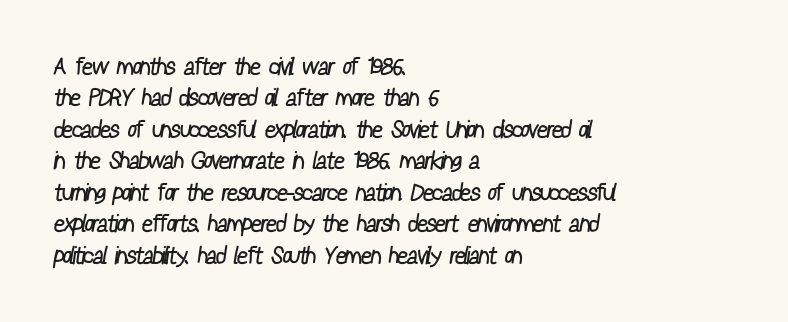
Q: Is the text bold? A: No.
Q: Is the text underlined? A: No.
Q: How is the paragraph aligned? A: Left-aligned.
Q: Is the spacing between letters normal or unusually wide? A: Normal.
Q: Is the spacing between lines tight, normal or loose? A: Normal.
